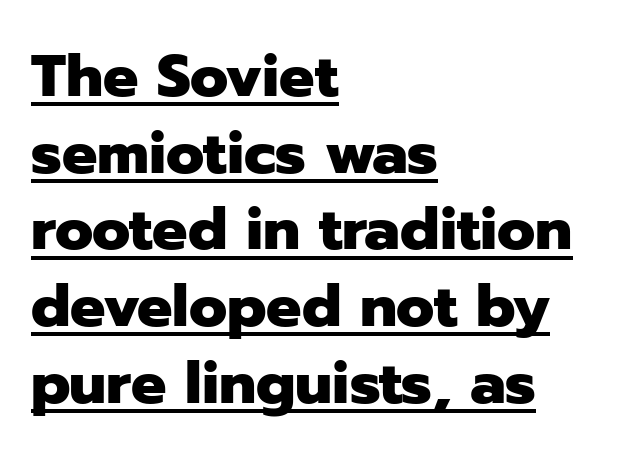
Q: Is the text bold? A: Yes.
Q: Is the text italic (slanted)? A: No, it is upright.
Q: Is the typeface a serif or a sans-serif typeface? A: Sans-serif.
Q: Is the text underlined? A: Yes.
Q: How is the paragraph aligned? A: Left-aligned.
Q: Is the spacing between letters normal or unusually wide? A: Normal.
Q: Is the spacing between lines tight, normal or loose? A: Normal.
Q: Width (condensed, normal, or wide)? A: Normal.
Q: Stroke contrast? A: Low.
Q: x-height? A: Medium.
Q: Monospaced? A: No.
